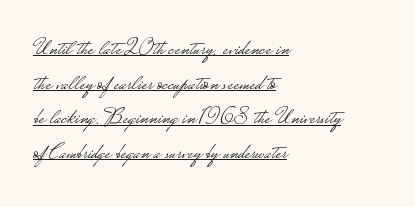
{"bold": "no", "underline": "yes", "align": "left", "line_spacing": "normal", "line_spacing_ratio": 1.51, "letter_spacing": "normal", "letter_spacing_em": 0.0, "glyph_px": 23}
